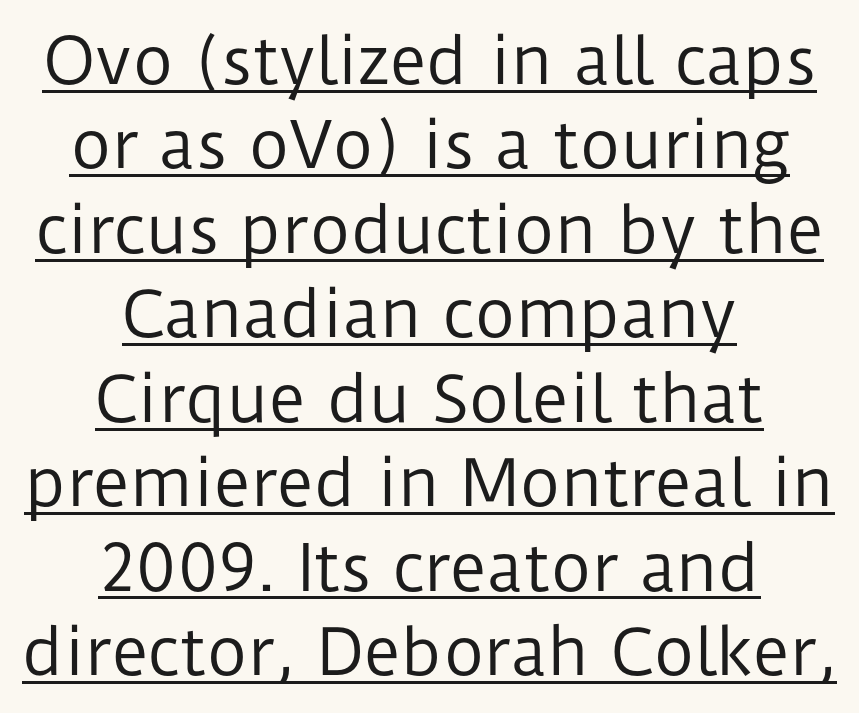
In CSS terms this would be text-align: center. The axis of the letterforms is exactly vertical. Students, note that the glyphs here touch the page at normal intervals. The face used here appears with an underline applied. Notice how descenders clear the ascenders below comfortably — that's standard leading. Is this a heavy cut? Hardly; it is regular or lighter.
